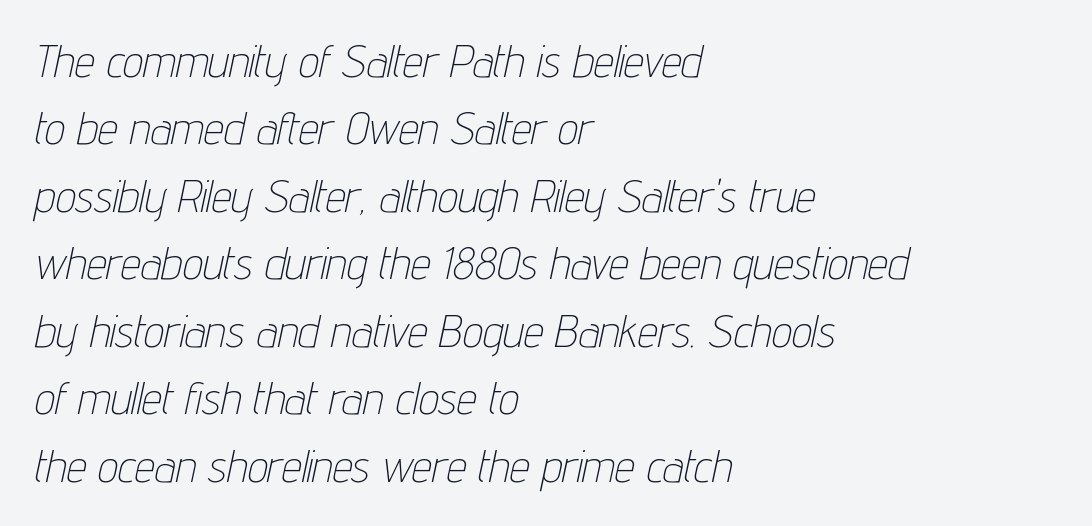
{"italic": "yes", "lean": "right", "slant_degrees": 12, "bold": "no", "weight": "thin", "width": "condensed", "stroke_contrast": "low", "x_height": "medium", "monospaced": "no", "underline": "no", "align": "left", "line_spacing": "normal", "line_spacing_ratio": 1.5, "letter_spacing": "normal", "letter_spacing_em": 0.0, "glyph_px": 45}
